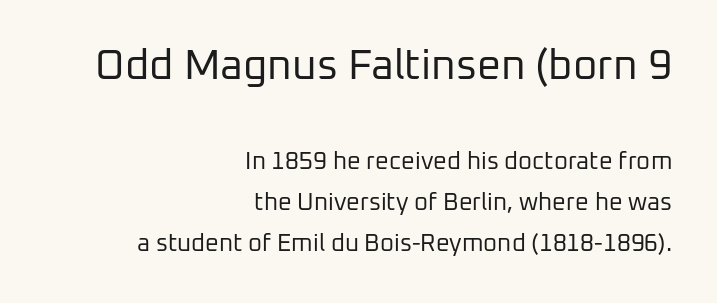
{"serif": "no", "italic": "no", "bold": "no", "weight": "regular", "width": "normal", "stroke_contrast": "low", "x_height": "medium", "monospaced": "no", "underline": "no", "align": "right", "line_spacing_ratio": 1.71, "letter_spacing": "normal", "letter_spacing_em": 0.0, "larger_block": "first", "size_ratio": 1.75, "glyph_px": 42}
